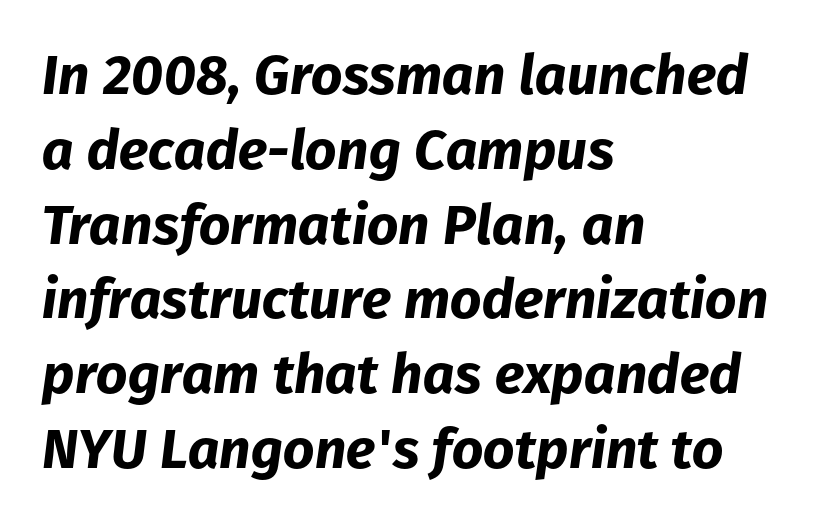
Q: Is the text bold? A: Yes.
Q: Is the text italic (slanted)? A: Yes, it leans right by about 8 degrees.
Q: Is the text underlined? A: No.
Q: How is the paragraph aligned? A: Left-aligned.
Q: Is the spacing between letters normal or unusually wide? A: Normal.
Q: Is the spacing between lines tight, normal or loose? A: Normal.
Q: Width (condensed, normal, or wide)? A: Normal.
Q: Stroke contrast? A: Low.
Q: x-height? A: Medium.
Q: Monospaced? A: No.
